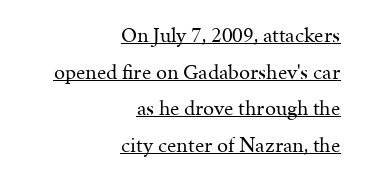
{"italic": "no", "bold": "no", "underline": "yes", "align": "right", "line_spacing": "normal", "line_spacing_ratio": 1.66, "letter_spacing": "normal", "letter_spacing_em": 0.0, "glyph_px": 22}
